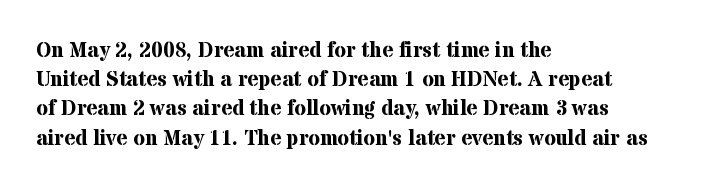
When letters stand straight like this, we call the style roman or upright. Line starts are locked; line ends wander. Quick note: underline off. Words appear dense and cohesive because spacing is normal. A normal amount of white space separates one row of letters from the next.
